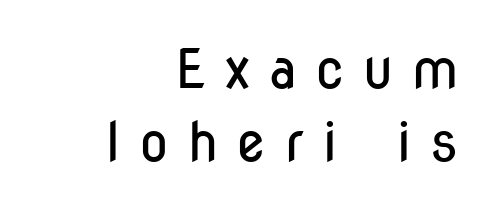
Q: Is the text bold? A: No.
Q: Is the text italic (slanted)? A: No, it is upright.
Q: Is the typeface a serif or a sans-serif typeface? A: Sans-serif.
Q: Is the text underlined? A: No.
Q: How is the paragraph aligned? A: Right-aligned.
Q: Is the spacing between letters normal or unusually wide? A: Unusually wide.
Q: Is the spacing between lines tight, normal or loose? A: Normal.
Q: Width (condensed, normal, or wide)? A: Condensed.
Q: Stroke contrast? A: Low.
Q: x-height? A: Medium.
Q: Monospaced? A: No.
